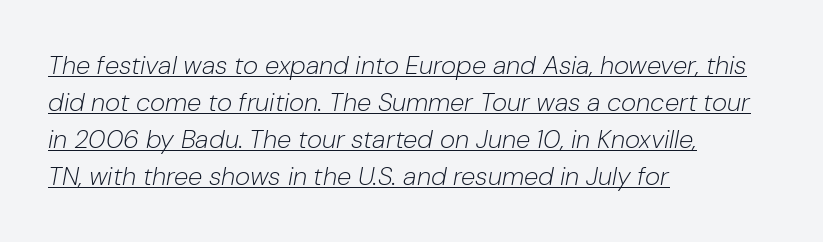
The image shows 26 px text type, italic (leaning right); set left-aligned, normal line spacing (1.42x), normal letter spacing, underlined.
